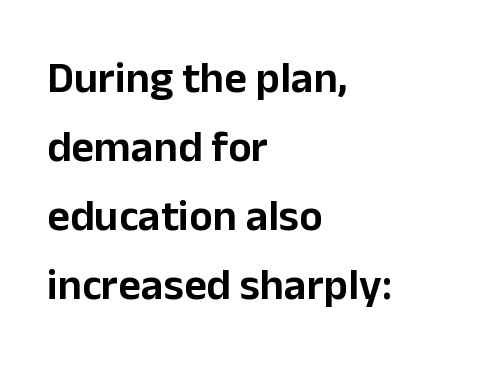
{"serif": "no", "italic": "no", "width": "normal", "stroke_contrast": "low", "x_height": "medium", "monospaced": "no", "underline": "no", "align": "left", "line_spacing": "normal", "line_spacing_ratio": 1.57, "letter_spacing": "normal", "letter_spacing_em": 0.0, "glyph_px": 44}
